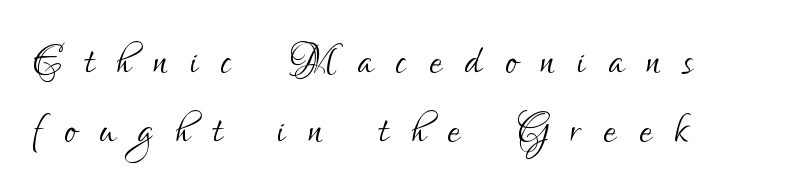
The image shows 55 px light, condensed sans-serif type; set left-aligned, normal line spacing (1.25x), unusually wide letter spacing (+0.42 em), not underlined; low stroke contrast and a small x-height.
